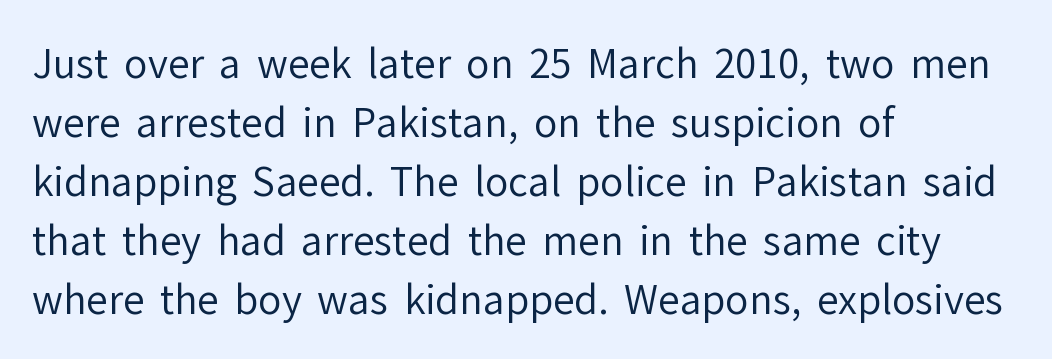
The image shows 39 px regular-weight sans-serif type, upright; set left-aligned, normal line spacing (1.51x), normal letter spacing, not underlined; low stroke contrast and a medium x-height.
